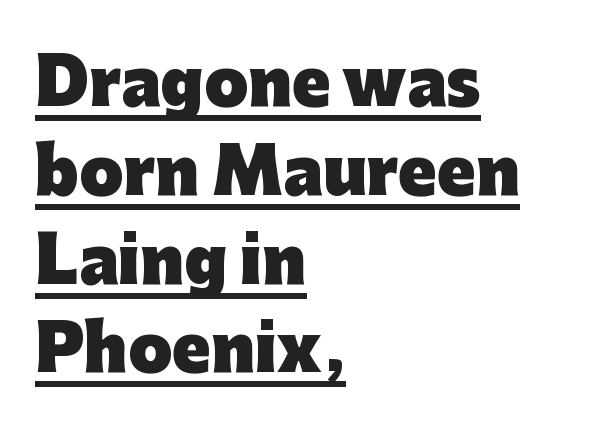
Q: Is the text bold? A: Yes.
Q: Is the text italic (slanted)? A: No, it is upright.
Q: Is the typeface a serif or a sans-serif typeface? A: Sans-serif.
Q: Is the text underlined? A: Yes.
Q: How is the paragraph aligned? A: Left-aligned.
Q: Is the spacing between letters normal or unusually wide? A: Normal.
Q: Is the spacing between lines tight, normal or loose? A: Normal.
Q: Width (condensed, normal, or wide)? A: Normal.
Q: Stroke contrast? A: Low.
Q: x-height? A: Medium.
Q: Monospaced? A: No.
